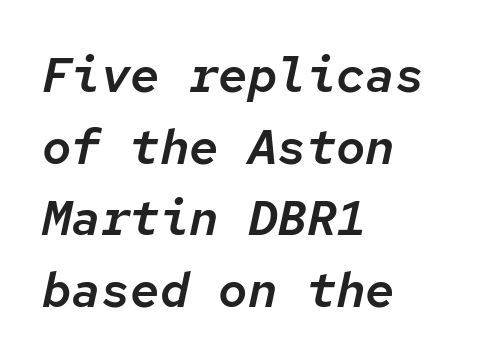
Each new line begins a customary step beneath the previous one. Is this a fixed-width face? Yes — each glyph sits in an identical cell. You can tell it's italic because the verticals aren't actually vertical. Tracking here is standard; glyphs follow each other at the usual distance. Horizontally, the lines are justified to the leading edge only. The gap between lines stays unmarked.
